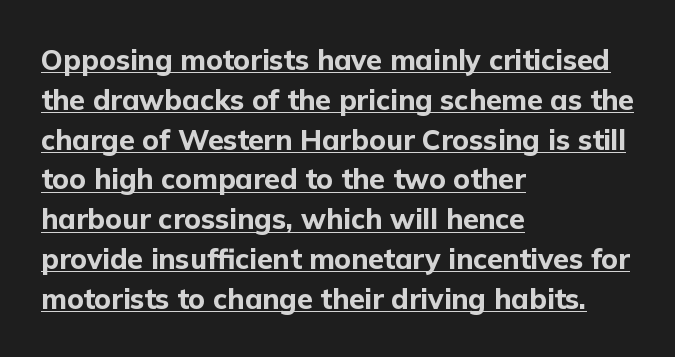
Q: Is the text bold? A: Yes.
Q: Is the text italic (slanted)? A: No, it is upright.
Q: Is the typeface a serif or a sans-serif typeface? A: Sans-serif.
Q: Is the text underlined? A: Yes.
Q: How is the paragraph aligned? A: Left-aligned.
Q: Is the spacing between letters normal or unusually wide? A: Normal.
Q: Is the spacing between lines tight, normal or loose? A: Normal.
Q: Width (condensed, normal, or wide)? A: Normal.
Q: Stroke contrast? A: Low.
Q: x-height? A: Medium.
Q: Monospaced? A: No.
